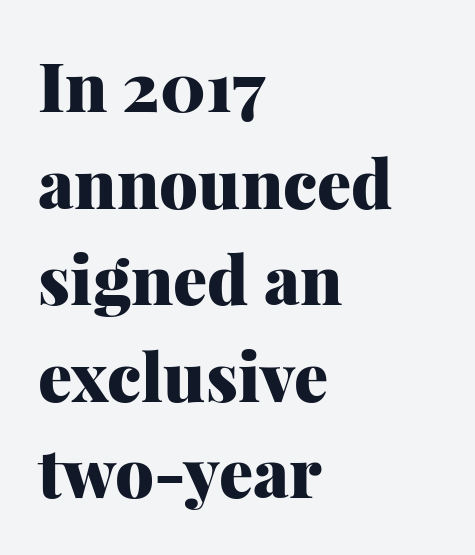
Caption: standard tracking, unaltered. The passage shown is emphatically bold. Looks like regular typesetting: each glyph gets only the width it needs. Old-style or modern, the face here clearly has serifs.
